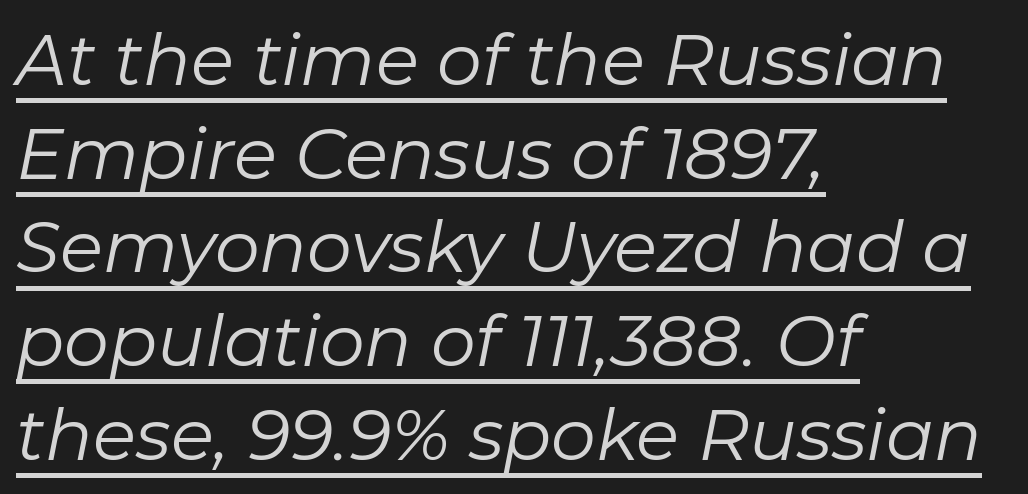
{"italic": "yes", "lean": "right", "slant_degrees": 11, "bold": "no", "weight": "regular", "width": "normal", "stroke_contrast": "low", "x_height": "medium", "monospaced": "no", "underline": "yes", "align": "left", "line_spacing": "normal", "line_spacing_ratio": 1.32, "letter_spacing": "normal", "letter_spacing_em": 0.0, "glyph_px": 71}
